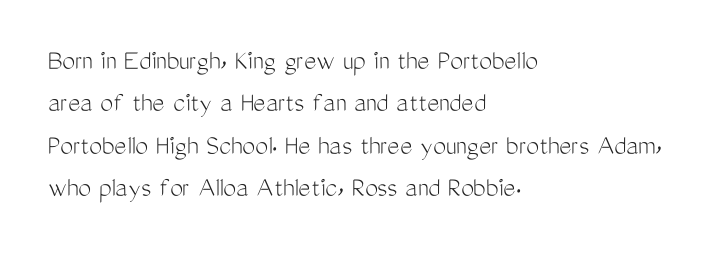
The image shows 29 px light, condensed sans-serif type, upright; set left-aligned, normal line spacing (1.46x), normal letter spacing, not underlined; medium stroke contrast and a medium x-height.
